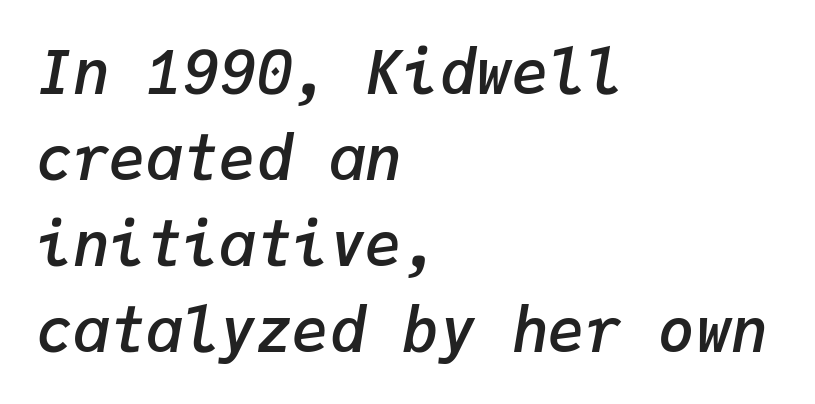
Q: Is the text bold? A: Semi-bold.
Q: Is the text italic (slanted)? A: Yes, it leans right by about 9 degrees.
Q: Is the text underlined? A: No.
Q: How is the paragraph aligned? A: Left-aligned.
Q: Is the spacing between letters normal or unusually wide? A: Normal.
Q: Is the spacing between lines tight, normal or loose? A: Normal.
Q: Width (condensed, normal, or wide)? A: Normal.
Q: Stroke contrast? A: Low.
Q: x-height? A: Medium.
Q: Monospaced? A: Yes.
